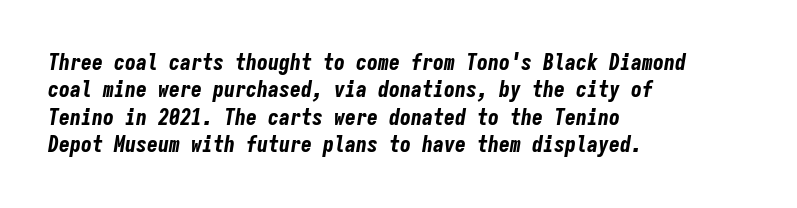
Q: Is the text bold? A: Yes.
Q: Is the text italic (slanted)? A: Yes, it leans right by about 9 degrees.
Q: Is the text underlined? A: No.
Q: How is the paragraph aligned? A: Left-aligned.
Q: Is the spacing between letters normal or unusually wide? A: Normal.
Q: Is the spacing between lines tight, normal or loose? A: Normal.
